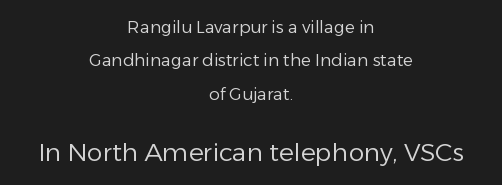
{"italic": "no", "bold": "no", "underline": "no", "align": "center", "line_spacing": "loose", "line_spacing_ratio": 1.97, "letter_spacing": "normal", "letter_spacing_em": 0.0, "larger_block": "second", "size_ratio": 1.47, "glyph_px": 25}
